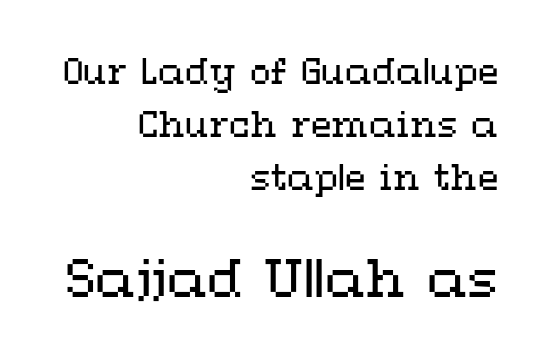
{"italic": "no", "bold": "no", "weight": "regular", "width": "wide", "stroke_contrast": "medium", "x_height": "medium", "monospaced": "no", "underline": "no", "align": "right", "line_spacing": "normal", "line_spacing_ratio": 1.56, "letter_spacing": "normal", "letter_spacing_em": 0.0, "larger_block": "second", "size_ratio": 1.5, "glyph_px": 51}
